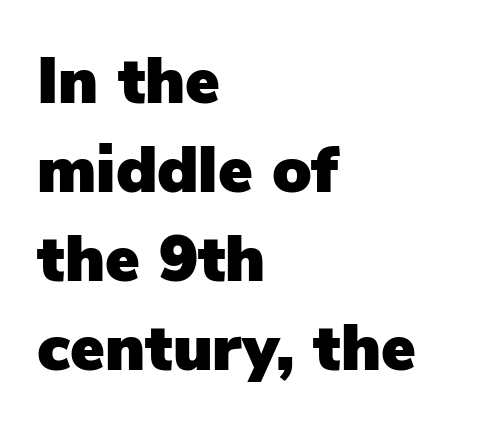
Q: Is the text italic (slanted)? A: No, it is upright.
Q: Is the typeface a serif or a sans-serif typeface? A: Sans-serif.
Q: Is the text underlined? A: No.
Q: How is the paragraph aligned? A: Left-aligned.
Q: Is the spacing between letters normal or unusually wide? A: Normal.
Q: Is the spacing between lines tight, normal or loose? A: Normal.
Q: Width (condensed, normal, or wide)? A: Normal.
Q: Stroke contrast? A: Low.
Q: x-height? A: Medium.
Q: Monospaced? A: No.
